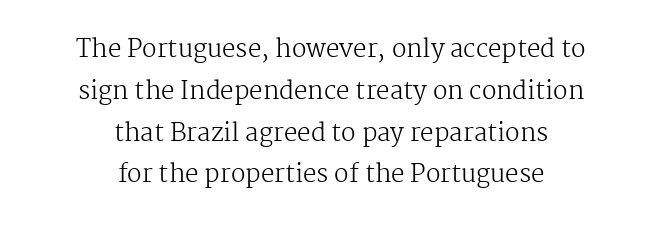
Q: Is the text bold? A: No.
Q: Is the text italic (slanted)? A: No, it is upright.
Q: Is the text underlined? A: No.
Q: How is the paragraph aligned? A: Centered.
Q: Is the spacing between letters normal or unusually wide? A: Normal.
